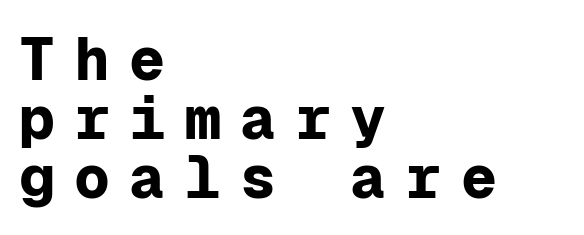
Q: Is the text bold? A: Yes.
Q: Is the text italic (slanted)? A: No, it is upright.
Q: Is the typeface a serif or a sans-serif typeface? A: Sans-serif.
Q: Is the text underlined? A: No.
Q: How is the paragraph aligned? A: Left-aligned.
Q: Is the spacing between letters normal or unusually wide? A: Unusually wide.
Q: Is the spacing between lines tight, normal or loose? A: Tight.
Q: Width (condensed, normal, or wide)? A: Normal.
Q: Stroke contrast? A: Low.
Q: x-height? A: Medium.
Q: Monospaced? A: Yes.
